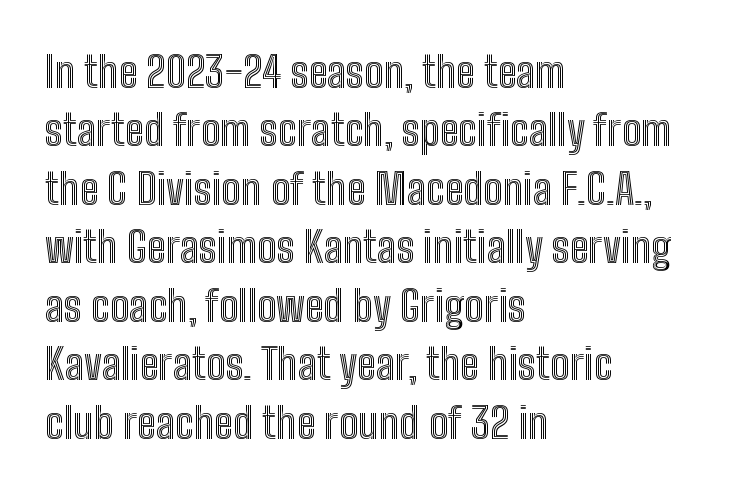
The image shows 43 px condensed type, upright; set left-aligned, normal line spacing (1.36x), normal letter spacing, not underlined; a medium x-height.
